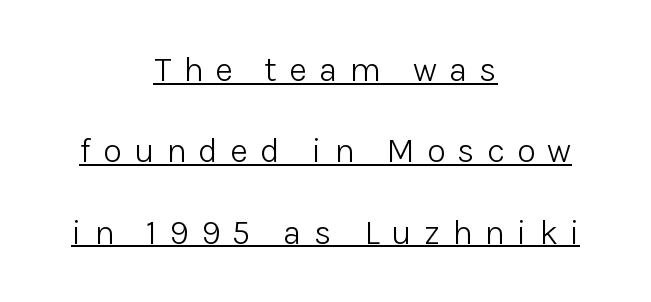
The image shows 34 px light sans-serif type, upright; set centered, loose line spacing (2.39x), unusually wide letter spacing (+0.36 em), underlined; low stroke contrast and a medium x-height.
